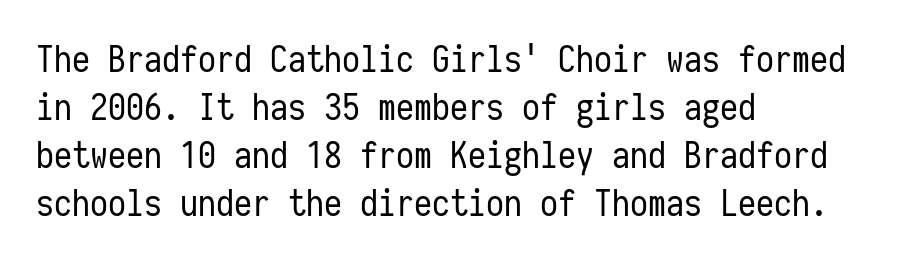
The image shows 36 px regular-weight, condensed sans-serif type, upright, monospaced; set left-aligned, normal line spacing (1.33x), normal letter spacing, not underlined; low stroke contrast and a medium x-height.
